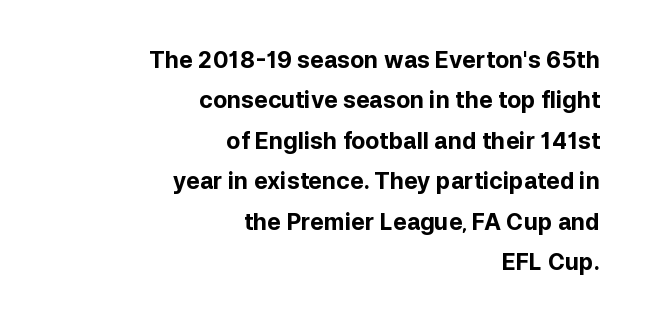
The image shows 23 px bold type, upright; set right-aligned, line spacing 1.76x, normal letter spacing, not underlined.
